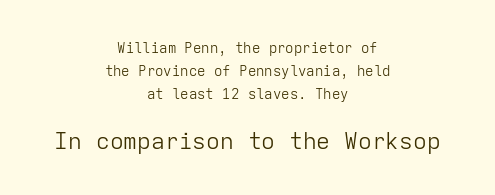
Here the glyphs are tracked normally, forming tight word shapes. Italic: no, the glyphs are upright roman. The second block has been scaled up relative to the first. Rows of type keep a routine distance in the vertical direction.
